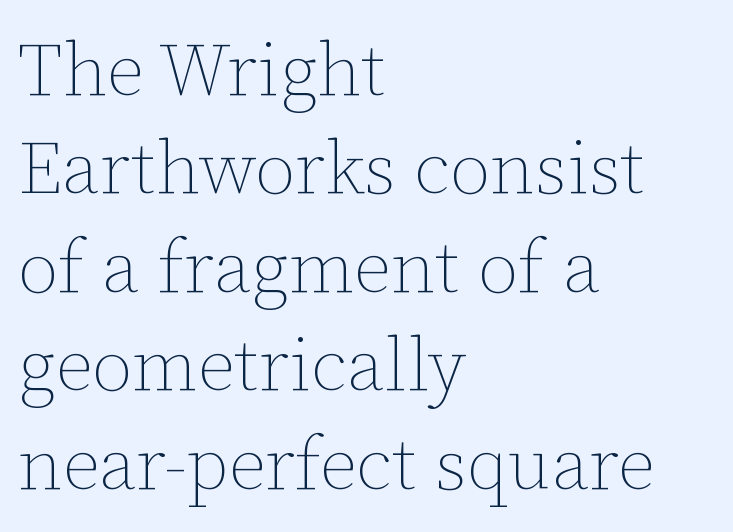
{"italic": "no", "bold": "no", "weight": "thin", "width": "normal", "stroke_contrast": "low", "x_height": "medium", "monospaced": "no", "underline": "no", "align": "left", "line_spacing": "normal", "line_spacing_ratio": 1.33, "letter_spacing": "normal", "letter_spacing_em": 0.0, "glyph_px": 74}
